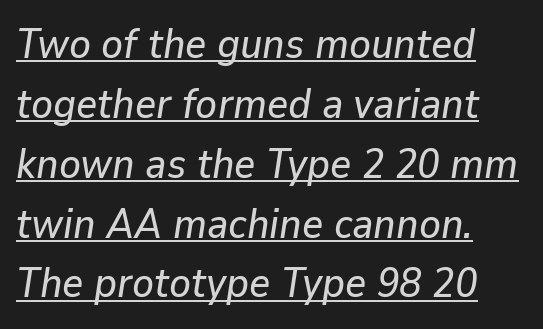
Q: Is the text italic (slanted)? A: Yes, it leans right by about 9 degrees.
Q: Is the text underlined? A: Yes.
Q: How is the paragraph aligned? A: Left-aligned.
Q: Is the spacing between letters normal or unusually wide? A: Normal.
Q: Is the spacing between lines tight, normal or loose? A: Normal.
Q: Width (condensed, normal, or wide)? A: Normal.
Q: Stroke contrast? A: Low.
Q: x-height? A: Medium.
Q: Monospaced? A: No.
